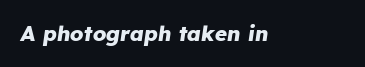
The passage shown is emphatically bold. Quick note: underline off. Here the glyphs are tracked normally, forming tight word shapes. Italic: yes, the glyphs are oblique.
